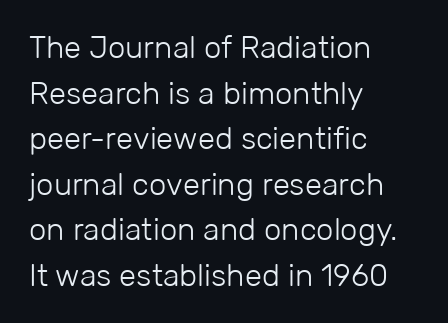
This reads as an unemphasized weight, regular at the heaviest. In CSS terms this would be text-align: left. This rendering leaves character spacing at its baseline value. Vertical spacing — default.
